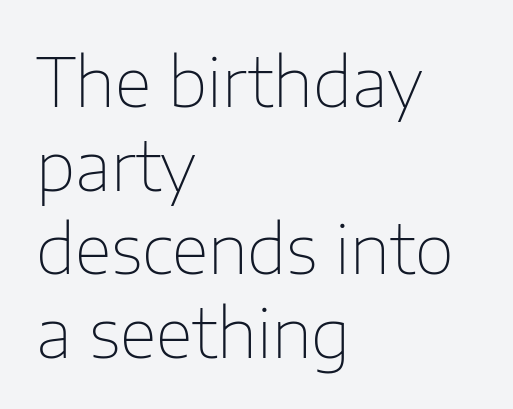
The image shows 68 px thin sans-serif type, upright; set left-aligned, line spacing 1.23x, normal letter spacing, not underlined; low stroke contrast and a medium x-height.
